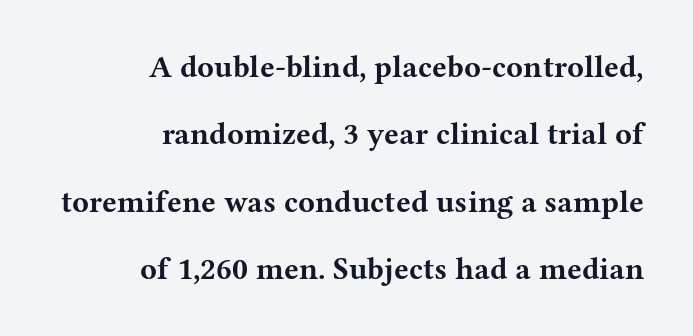
The image shows 31 px bold, wide serif type, upright; set right-aligned, loose line spacing (2.17x), normal letter spacing, not underlined; medium stroke contrast and a medium x-height.
